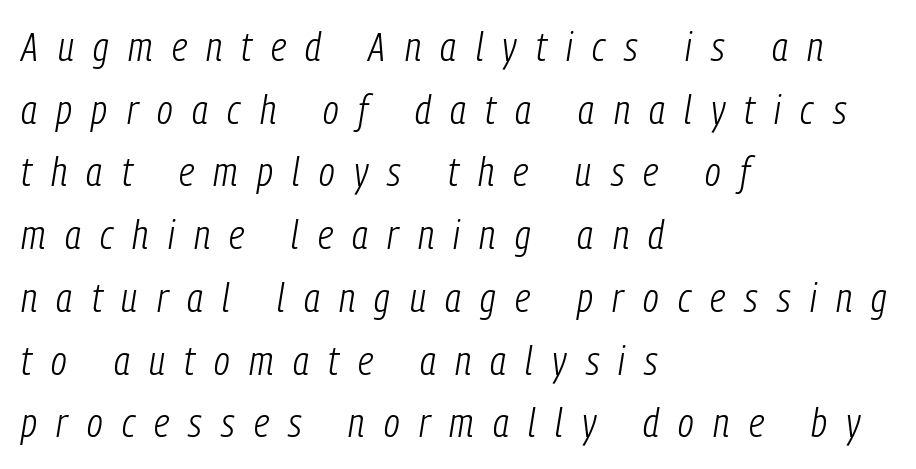
{"italic": "yes", "lean": "right", "slant_degrees": 9, "bold": "no", "weight": "light", "width": "condensed", "stroke_contrast": "low", "x_height": "medium", "monospaced": "no", "underline": "no", "align": "left", "line_spacing": "normal", "line_spacing_ratio": 1.53, "letter_spacing": "wide", "letter_spacing_em": 0.47, "glyph_px": 41}
